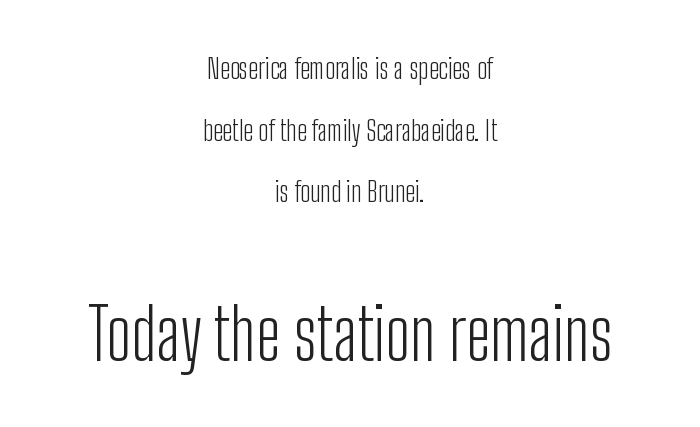
The image shows 70 px light, condensed sans-serif type, upright; set centered, loose line spacing (2.2x), normal letter spacing, not underlined; the second (bottom) block is 2.5x larger; low stroke contrast and a medium x-height.
